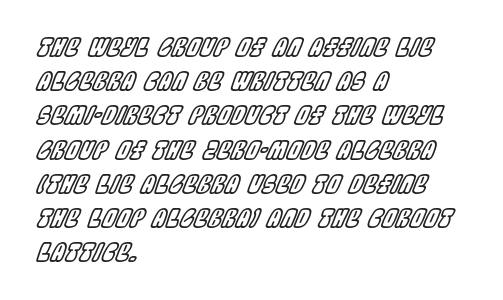
The image shows 25 px text type, italic (leaning right); set left-aligned, normal line spacing (1.37x), normal letter spacing, not underlined.
